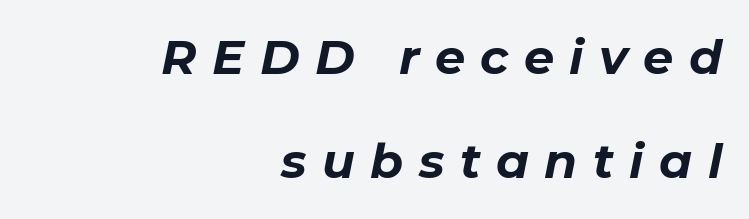
The image shows 48 px bold type, italic (leaning right); set right-aligned, loose line spacing (2.17x), unusually wide letter spacing (+0.32 em), not underlined; low stroke contrast and a medium x-height.
